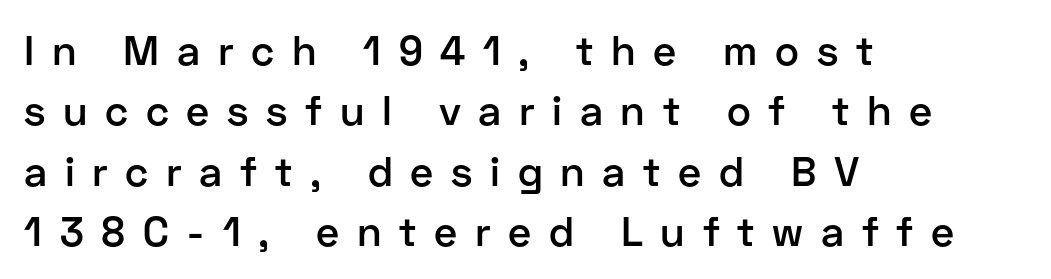
Q: Is the text bold? A: Semi-bold.
Q: Is the text italic (slanted)? A: No, it is upright.
Q: Is the typeface a serif or a sans-serif typeface? A: Sans-serif.
Q: Is the text underlined? A: No.
Q: How is the paragraph aligned? A: Left-aligned.
Q: Is the spacing between letters normal or unusually wide? A: Unusually wide.
Q: Is the spacing between lines tight, normal or loose? A: Normal.
Q: Width (condensed, normal, or wide)? A: Normal.
Q: Stroke contrast? A: Low.
Q: x-height? A: Medium.
Q: Monospaced? A: No.
